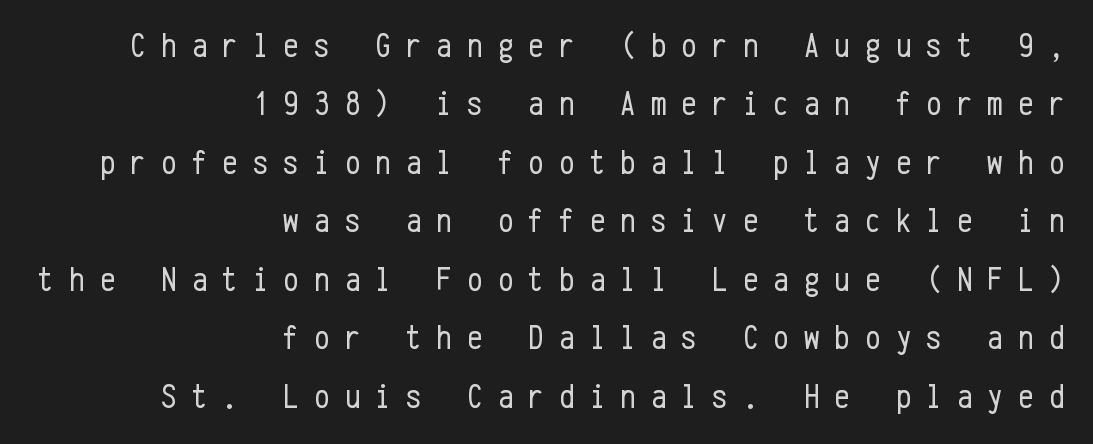
Line ends are locked; line starts wander. The typeface chosen for these lines omits serifs. Weight: not bold — regular or lighter. Caption: expanded tracking, letters set apart.
